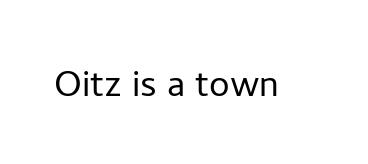
The image shows 46 px light sans-serif type, upright; set normal letter spacing, not underlined; low stroke contrast and a medium x-height.
